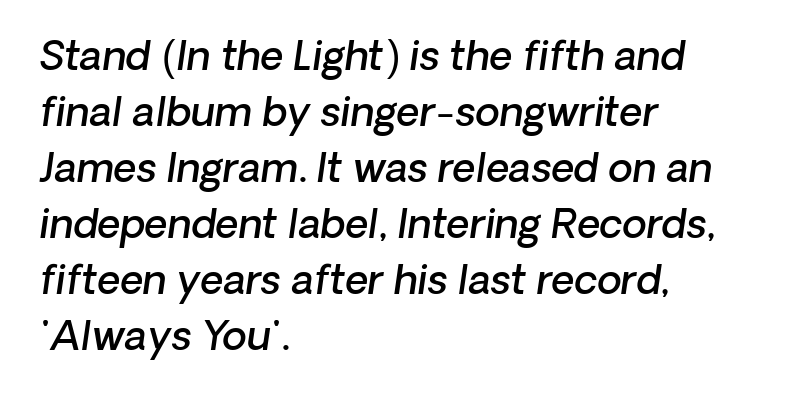
The image shows 40 px semibold type, italic (leaning right); set left-aligned, normal line spacing (1.4x), normal letter spacing, not underlined; low stroke contrast and a medium x-height.
